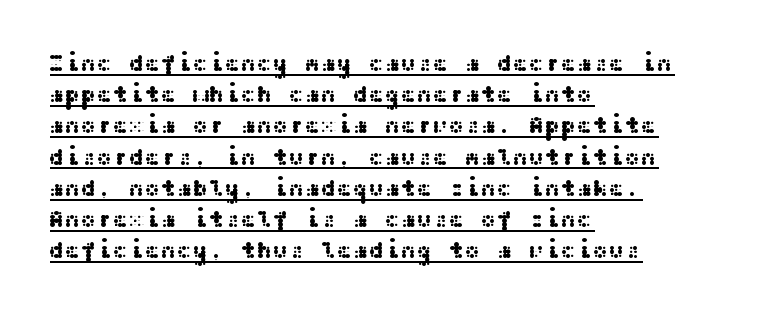
{"italic": "no", "underline": "yes", "align": "left", "line_spacing": "normal", "line_spacing_ratio": 1.3, "letter_spacing": "normal", "letter_spacing_em": 0.0, "glyph_px": 24}
